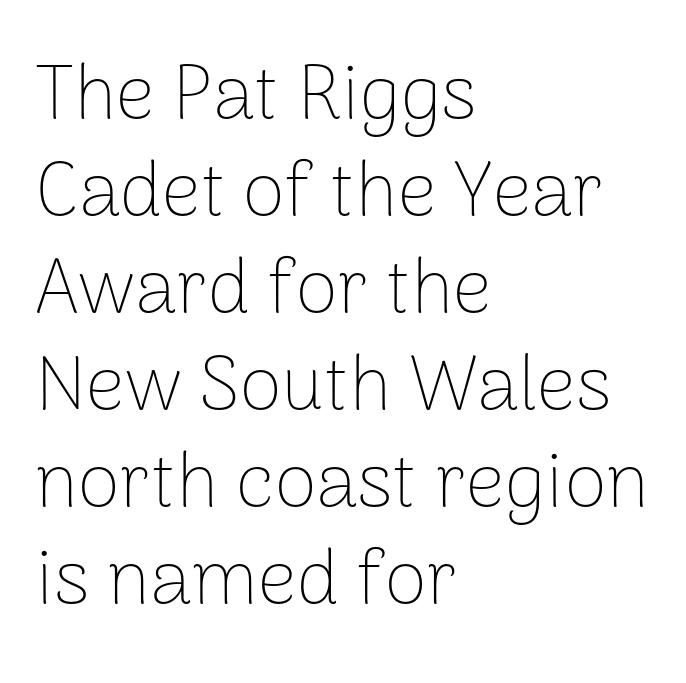
The image shows 77 px thin sans-serif type, upright; set left-aligned, normal line spacing (1.26x), normal letter spacing, not underlined; low stroke contrast and a medium x-height.
